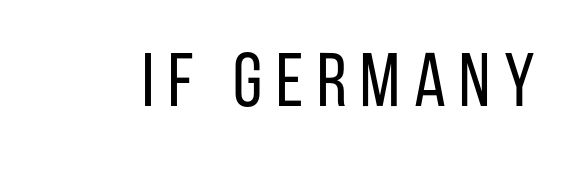
{"serif": "no", "italic": "no", "bold": "no", "weight": "regular", "width": "condensed", "stroke_contrast": "low", "x_height": "large", "monospaced": "no", "underline": "no", "glyph_px": 76}
